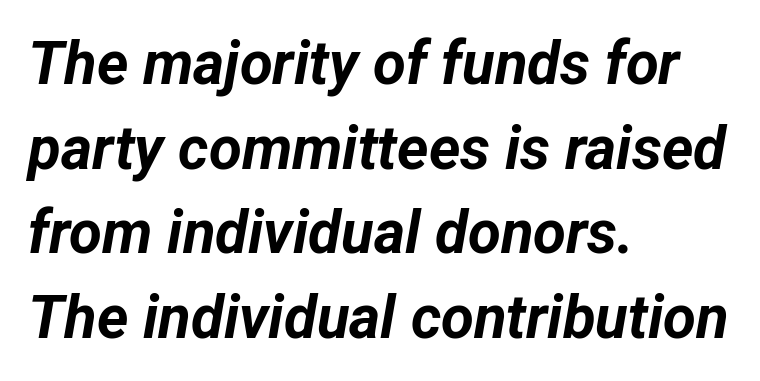
The paragraph shown leans on its left margin. As a designer I'd log this as weight 700, bold. Glyph-to-glyph distance matches everyday printed text. Each letter keeps its own natural width here, so spacing adapts to shape. Honestly, the row spacing looks completely unremarkable.
